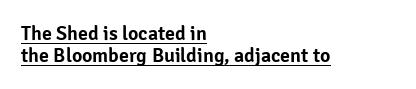
Q: Is the text italic (slanted)? A: No, it is upright.
Q: Is the text underlined? A: Yes.
Q: How is the paragraph aligned? A: Left-aligned.
Q: Is the spacing between letters normal or unusually wide? A: Normal.
Q: Is the spacing between lines tight, normal or loose? A: Tight.
